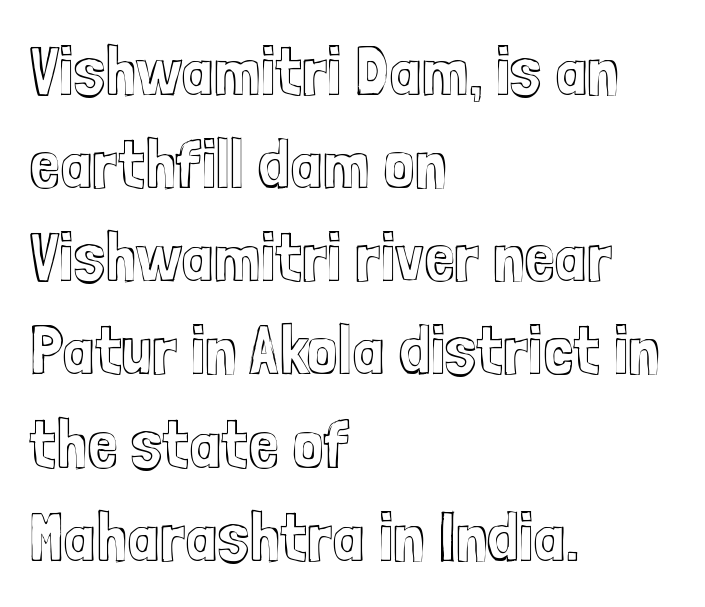
The image shows 69 px condensed type, upright; set left-aligned, normal line spacing (1.35x), normal letter spacing, not underlined; a medium x-height.
